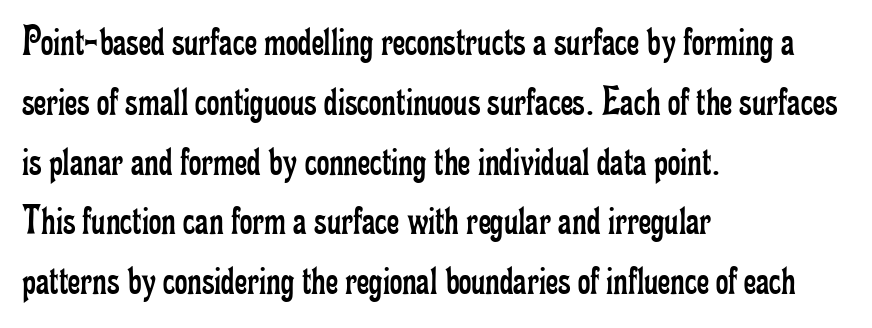
Q: Is the text bold? A: No.
Q: Is the text italic (slanted)? A: No, it is upright.
Q: Is the typeface a serif or a sans-serif typeface? A: Serif.
Q: Is the text underlined? A: No.
Q: How is the paragraph aligned? A: Left-aligned.
Q: Is the spacing between letters normal or unusually wide? A: Normal.
Q: Is the spacing between lines tight, normal or loose? A: Normal.
Q: Width (condensed, normal, or wide)? A: Condensed.
Q: Stroke contrast? A: Low.
Q: x-height? A: Small.
Q: Monospaced? A: No.
